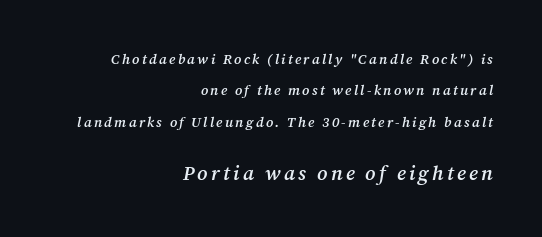
{"italic": "yes", "lean": "right", "slant_degrees": 12, "bold": "semi", "underline": "no", "align": "right", "line_spacing": "loose", "line_spacing_ratio": 2.25, "larger_block": "second", "size_ratio": 1.43, "glyph_px": 20}
